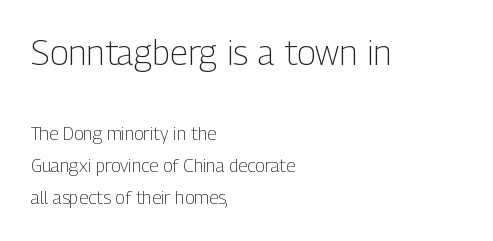
The image shows 35 px light, condensed sans-serif type, upright; set left-aligned, line spacing 1.79x, normal letter spacing, not underlined; the first (top) block is 1.94x larger; low stroke contrast and a medium x-height.
